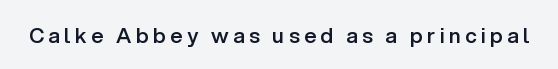
{"italic": "no", "bold": "semi", "underline": "no", "letter_spacing": "wide", "letter_spacing_em": 0.21, "glyph_px": 21}
